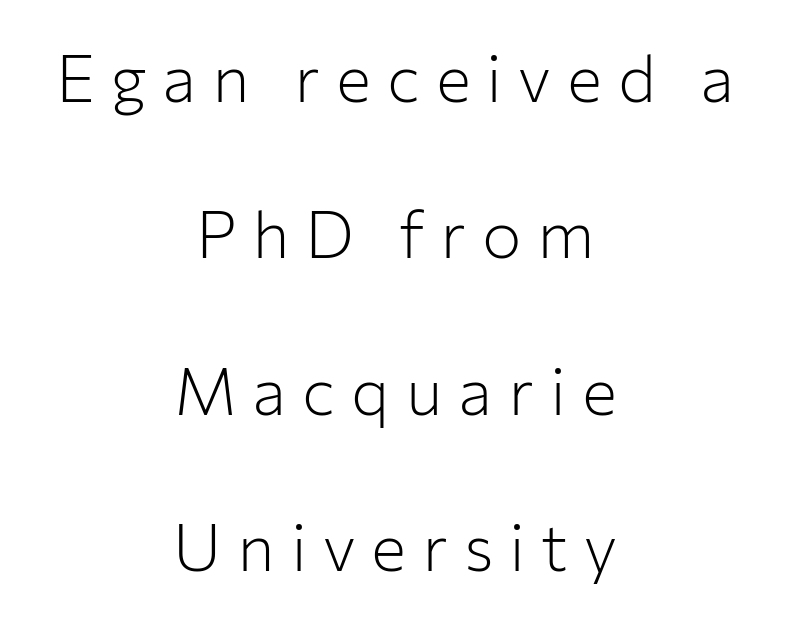
Q: Is the text bold? A: No.
Q: Is the text italic (slanted)? A: No, it is upright.
Q: Is the typeface a serif or a sans-serif typeface? A: Sans-serif.
Q: Is the text underlined? A: No.
Q: How is the paragraph aligned? A: Centered.
Q: Is the spacing between letters normal or unusually wide? A: Unusually wide.
Q: Is the spacing between lines tight, normal or loose? A: Loose.
Q: Width (condensed, normal, or wide)? A: Normal.
Q: Stroke contrast? A: Low.
Q: x-height? A: Medium.
Q: Monospaced? A: No.
